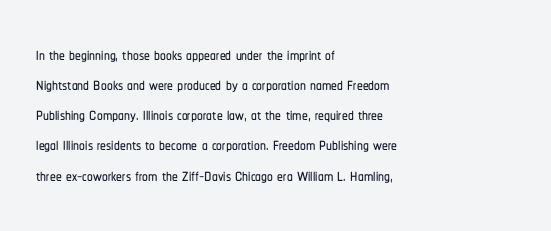
Q: Is the text italic (slanted)? A: No, it is upright.
Q: Is the text underlined? A: No.
Q: How is the paragraph aligned? A: Left-aligned.
Q: Is the spacing between letters normal or unusually wide? A: Normal.
Q: Is the spacing between lines tight, normal or loose? A: Normal.
